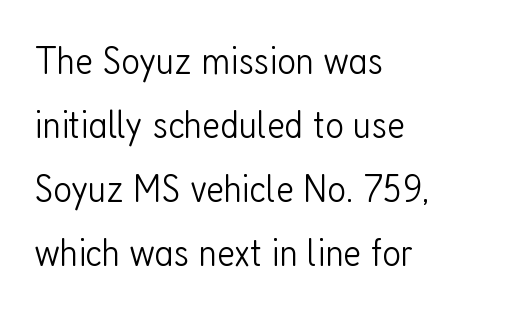
A classic flush-left, rag-right setting is used for this passage. The type family on display is of the sans-serif kind. Proportional: the letters do not fall into vertical columns. The specimen reads as upright at a glance. Type without underlining.
